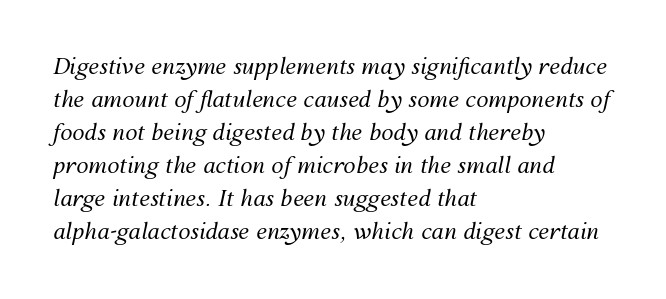
Q: Is the text bold? A: No.
Q: Is the text italic (slanted)? A: Yes, it leans right by about 12 degrees.
Q: Is the text underlined? A: No.
Q: How is the paragraph aligned? A: Left-aligned.
Q: Is the spacing between letters normal or unusually wide? A: Normal.
Q: Is the spacing between lines tight, normal or loose? A: Normal.
